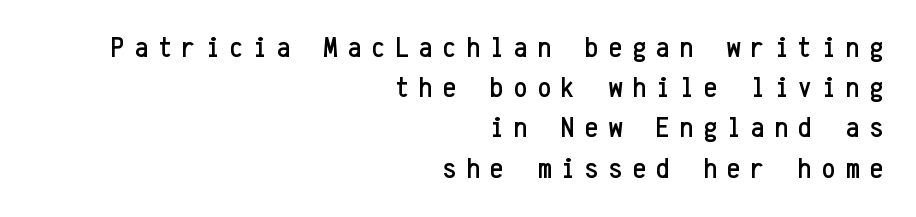
The image shows 30 px condensed sans-serif type, upright, monospaced; set right-aligned, normal line spacing (1.34x), unusually wide letter spacing (+0.34 em), not underlined; low stroke contrast and a medium x-height.
